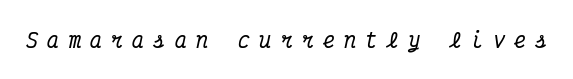
The foot of each line stays bare and open. There's an unmistakable incline to the writing here. This sample uses expanded letter spacing, leaving extra air between glyphs.
